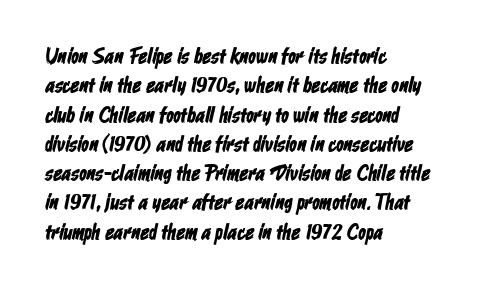
Q: Is the text underlined? A: No.
Q: How is the paragraph aligned? A: Left-aligned.
Q: Is the spacing between letters normal or unusually wide? A: Normal.
Q: Is the spacing between lines tight, normal or loose? A: Normal.
